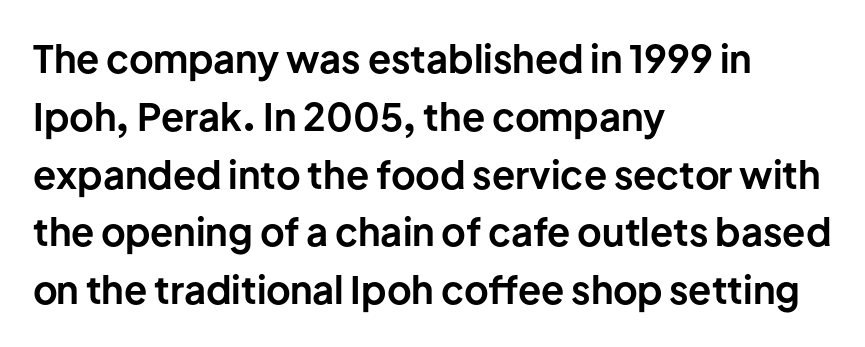
Alignment: flush left. Rule under the text: the space is simply empty. In terms of weight, the rendering is a true, heavy bold. Character widths vary here, with narrow letters taking less room than wide ones. Quick note: interline space is typical. Is there any slant? The stems are plumb.
